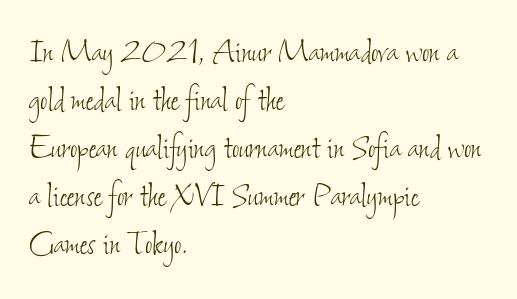
{"bold": "no", "weight": "thin", "width": "condensed", "stroke_contrast": "low", "x_height": "small", "monospaced": "no", "underline": "no", "align": "left", "line_spacing_ratio": 1.2, "letter_spacing": "normal", "letter_spacing_em": 0.0, "glyph_px": 40}
